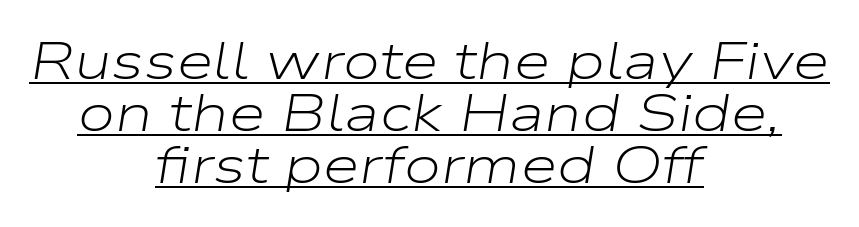
Honestly, the underline is the first thing you notice here. Note the varied advance widths — an 'i' is clearly narrower than an 'm'. Stem width sits at or under what a default text font uses. Designer's note — italics engaged. Notice how the passage keeps no hard edge, just a central spine. Letter spacing: default.
